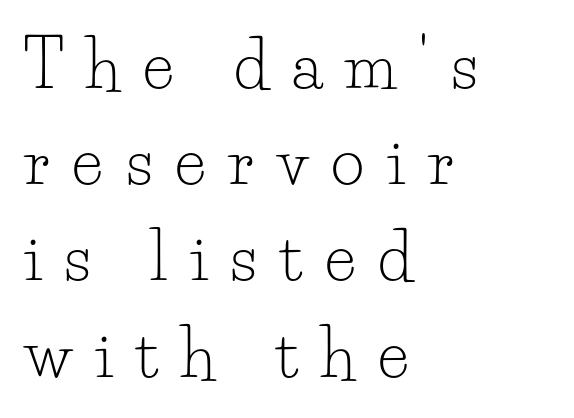
The rag falls on the right side of this text block. Think of a printed novel: that variable character pitch is what you see here. Leading: standard. To sum up the face: it has serifs.
